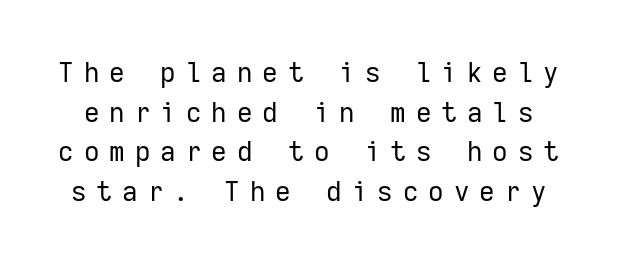
{"italic": "no", "bold": "no", "underline": "no", "line_spacing": "normal", "line_spacing_ratio": 1.47, "letter_spacing": "wide", "letter_spacing_em": 0.37, "glyph_px": 27}
